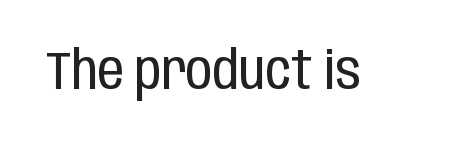
Unlike a traditional serif, this face leaves its strokes unadorned. This sample has the flowing, uneven cadence of proportional lettering. Stems here are at most as thick as an everyday book face. Ascenders rise straight up at ninety degrees. Observe the ordinary spacing: letters are neighbours, not strangers.
